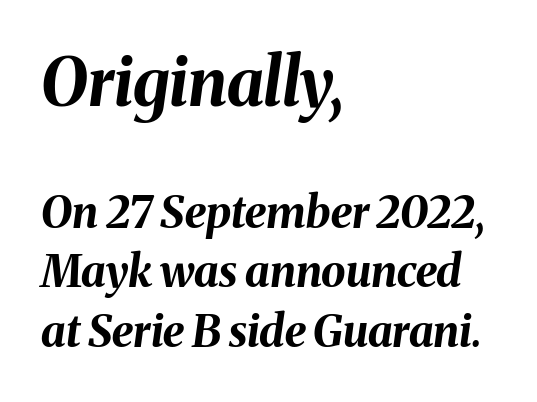
Q: Is the text bold? A: Yes.
Q: Is the text italic (slanted)? A: Yes, it leans right by about 8 degrees.
Q: Is the text underlined? A: No.
Q: How is the paragraph aligned? A: Left-aligned.
Q: Is the spacing between letters normal or unusually wide? A: Normal.
Q: Is the spacing between lines tight, normal or loose? A: Normal.
Q: Which block of text is set in a larger size, the first (top) or the second (bottom)? A: The first (top) one.
Q: Width (condensed, normal, or wide)? A: Normal.
Q: Stroke contrast? A: Medium.
Q: x-height? A: Medium.
Q: Monospaced? A: No.
